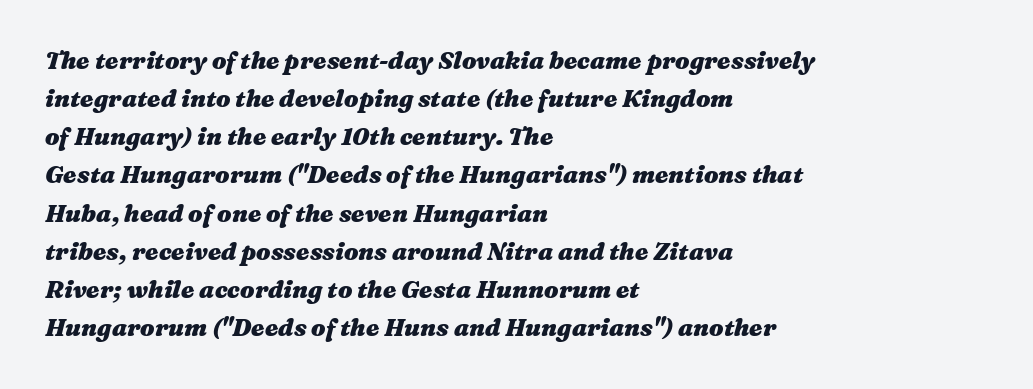
The image shows 24 px bold type, italic (leaning right); set left-aligned, normal line spacing (1.59x), normal letter spacing, not underlined.
